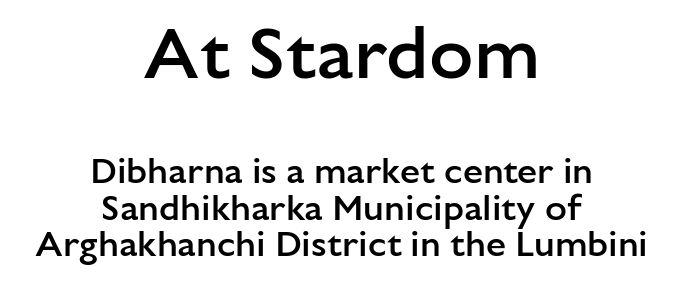
Q: Is the text bold? A: Semi-bold.
Q: Is the text italic (slanted)? A: No, it is upright.
Q: Is the typeface a serif or a sans-serif typeface? A: Sans-serif.
Q: Is the text underlined? A: No.
Q: How is the paragraph aligned? A: Centered.
Q: Is the spacing between letters normal or unusually wide? A: Normal.
Q: Is the spacing between lines tight, normal or loose? A: Tight.
Q: Which block of text is set in a larger size, the first (top) or the second (bottom)? A: The first (top) one.
Q: Width (condensed, normal, or wide)? A: Normal.
Q: Stroke contrast? A: Low.
Q: x-height? A: Medium.
Q: Monospaced? A: No.
